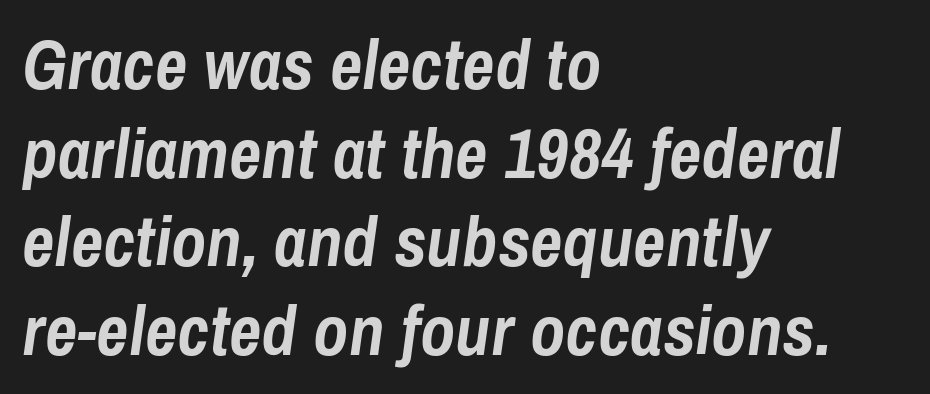
Regular leading. Varying glyph widths throughout — classic text-font behaviour. Glyph-to-glyph distance matches everyday printed text. Has an underline been added? It has not. Leftover space on each line is placed entirely after the last word. The font is running at its bold setting.
